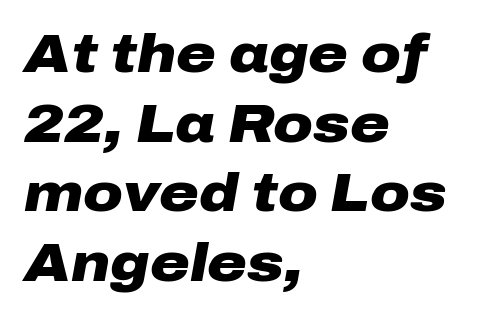
The image shows 54 px heavy, wide type, italic (leaning right); set left-aligned, normal line spacing (1.29x), normal letter spacing, not underlined; low stroke contrast and a medium x-height.
